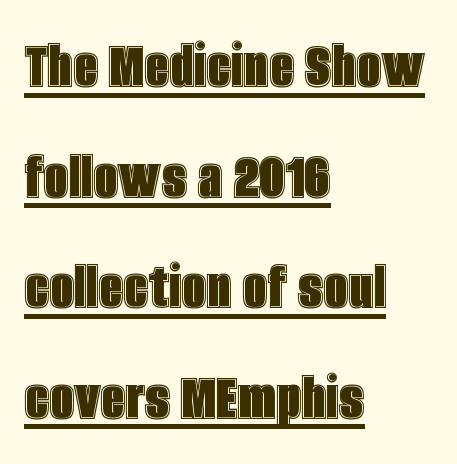
Q: Is the text italic (slanted)? A: No, it is upright.
Q: Is the text underlined? A: Yes.
Q: How is the paragraph aligned? A: Left-aligned.
Q: Is the spacing between letters normal or unusually wide? A: Normal.
Q: Is the spacing between lines tight, normal or loose? A: Normal.
Q: Width (condensed, normal, or wide)? A: Condensed.
Q: x-height? A: Large.
Q: Monospaced? A: No.
